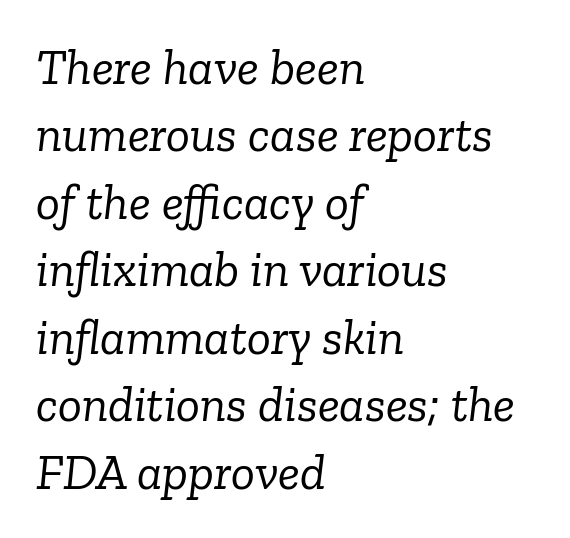
{"serif": "yes", "italic": "yes", "lean": "right", "slant_degrees": 6, "bold": "no", "weight": "light", "width": "normal", "stroke_contrast": "low", "x_height": "medium", "monospaced": "no", "underline": "no", "align": "left", "line_spacing": "normal", "line_spacing_ratio": 1.35, "letter_spacing": "normal", "letter_spacing_em": 0.0, "glyph_px": 50}
